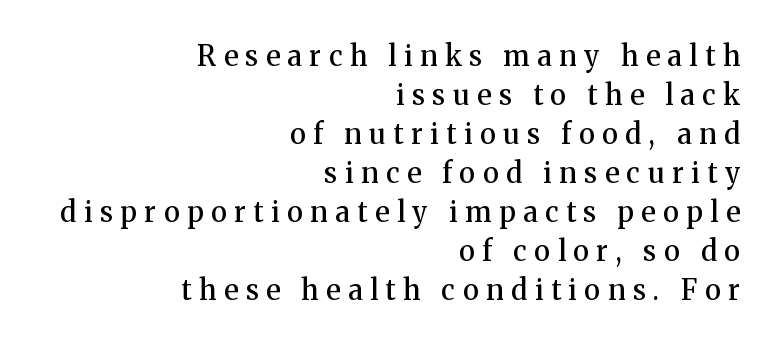
The lettering stays uniformly vertical, giving the passage a roman look. Looks like regular typesetting: each glyph gets only the width it needs. A clean baseline with only descenders dipping below it. Loose tracking; the words dissolve into strings of separated letters. If you drew a ruler down the right edge, every line would touch it. These lines are composed in type with serifs.
